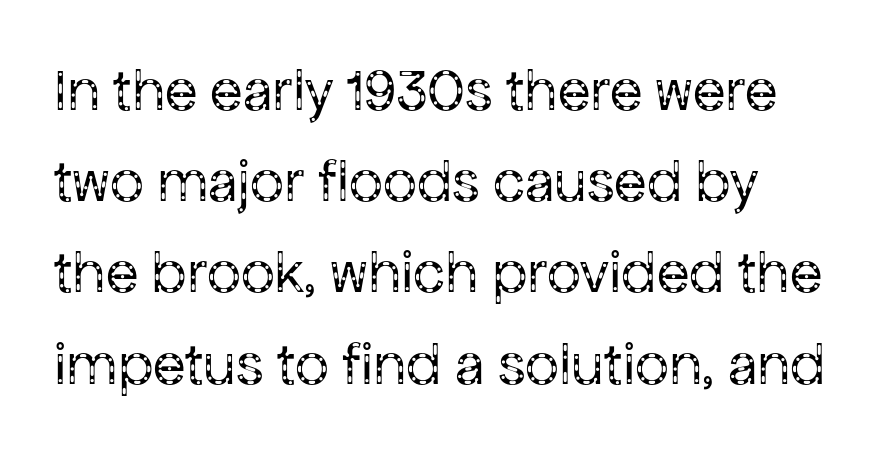
{"serif": "no", "italic": "no", "bold": "no", "weight": "regular", "width": "normal", "stroke_contrast": "low", "x_height": "medium", "monospaced": "no", "underline": "no", "line_spacing": "normal", "line_spacing_ratio": 1.52, "letter_spacing": "normal", "letter_spacing_em": 0.0, "glyph_px": 60}
